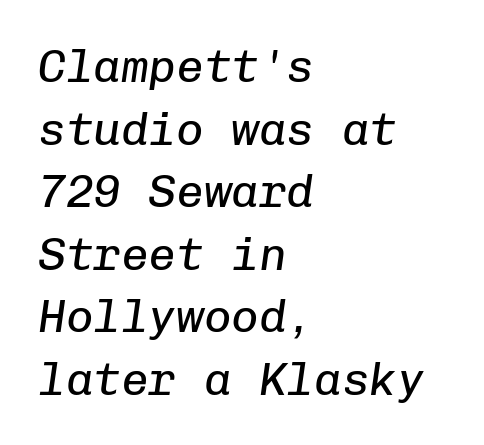
Q: Is the text bold? A: No.
Q: Is the text italic (slanted)? A: Yes, it leans right by about 8 degrees.
Q: Is the text underlined? A: No.
Q: How is the paragraph aligned? A: Left-aligned.
Q: Is the spacing between letters normal or unusually wide? A: Normal.
Q: Is the spacing between lines tight, normal or loose? A: Normal.
Q: Width (condensed, normal, or wide)? A: Normal.
Q: Stroke contrast? A: Low.
Q: x-height? A: Medium.
Q: Monospaced? A: Yes.
